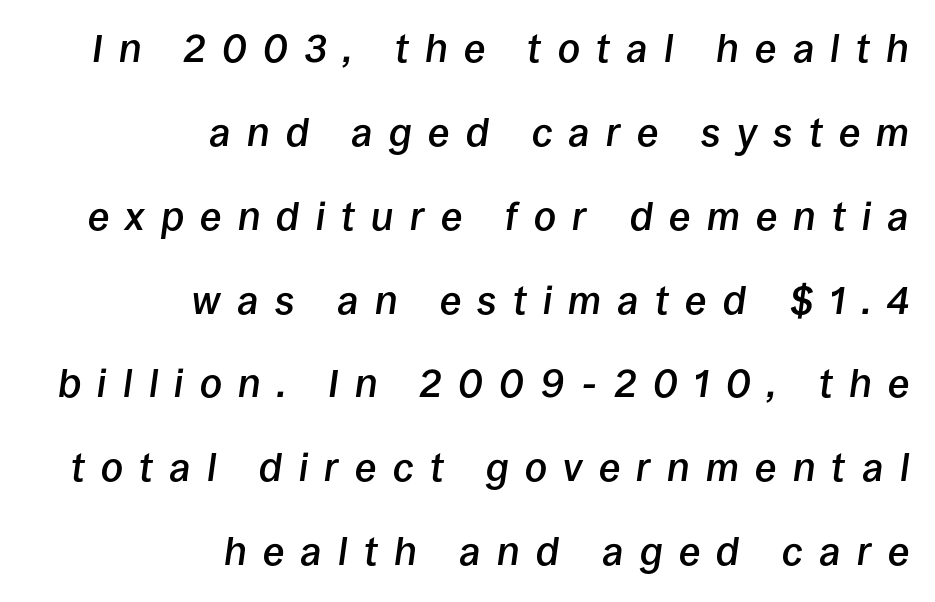
{"italic": "yes", "lean": "right", "slant_degrees": 8, "bold": "semi", "weight": "semibold", "width": "normal", "stroke_contrast": "low", "x_height": "large", "monospaced": "no", "underline": "no", "align": "right", "line_spacing": "loose", "line_spacing_ratio": 2.15, "letter_spacing": "wide", "letter_spacing_em": 0.42, "glyph_px": 39}
